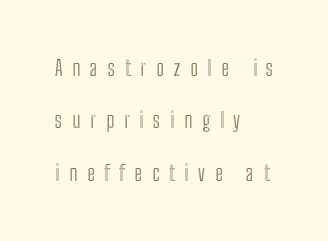
Every row of glyphs begins at an identical x-position on the left. Caption: expanded tracking, letters set apart. Has an underline been added? It has not. When letters stand straight like this, we call the style roman or upright. Airy leading.
